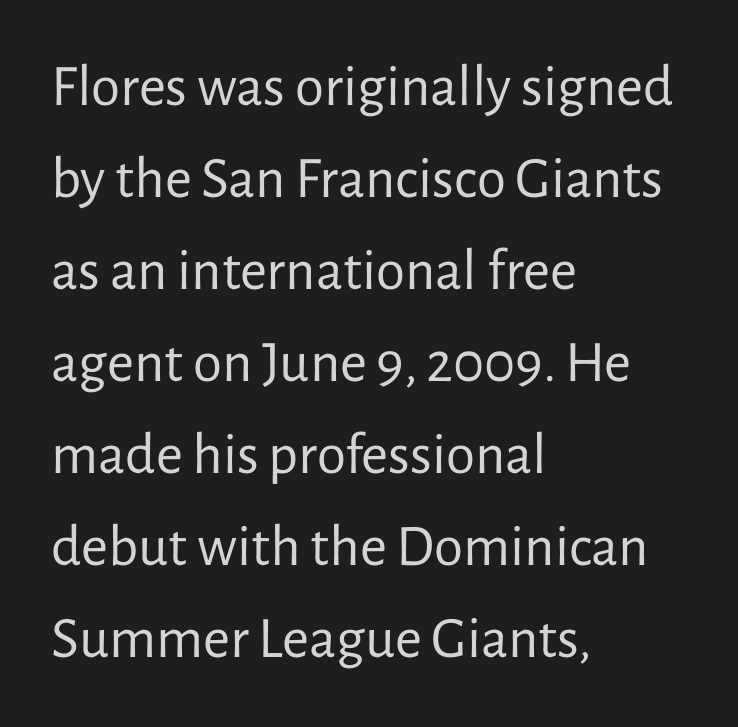
Q: Is the text bold? A: No.
Q: Is the text italic (slanted)? A: No, it is upright.
Q: Is the typeface a serif or a sans-serif typeface? A: Sans-serif.
Q: Is the text underlined? A: No.
Q: How is the paragraph aligned? A: Left-aligned.
Q: Is the spacing between letters normal or unusually wide? A: Normal.
Q: Is the spacing between lines tight, normal or loose? A: Normal.
Q: Width (condensed, normal, or wide)? A: Normal.
Q: Stroke contrast? A: Low.
Q: x-height? A: Medium.
Q: Monospaced? A: No.
